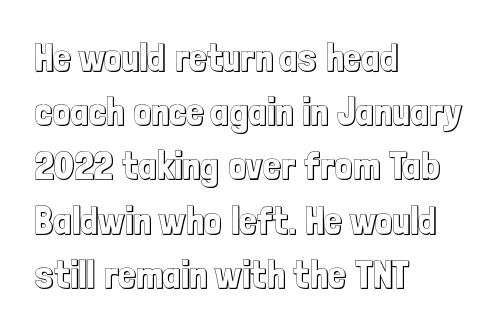
{"italic": "no", "width": "condensed", "x_height": "medium", "monospaced": "no", "underline": "no", "align": "left", "line_spacing": "normal", "line_spacing_ratio": 1.39, "letter_spacing": "normal", "letter_spacing_em": 0.0, "glyph_px": 39}
